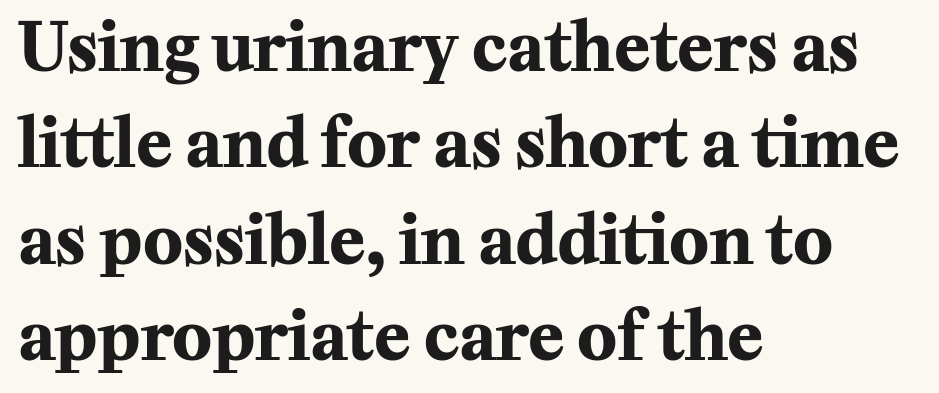
The image shows 66 px bold serif type, upright; set left-aligned, normal line spacing (1.46x), normal letter spacing, not underlined; medium stroke contrast and a medium x-height.
